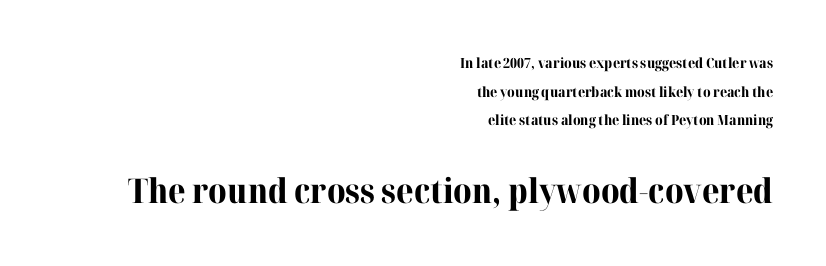
All the whitespace from short lines collects on the left. Unlike italic type, these characters show no tilt at all. The letters advance in unequal steps, a hallmark of proportional type. Compared with typical paragraphs, the rows here are farther apart. Bigger letters appear in the bottom chunk; the top chunk is reduced. Standard letterfit; no display-style spreading of the glyphs.
